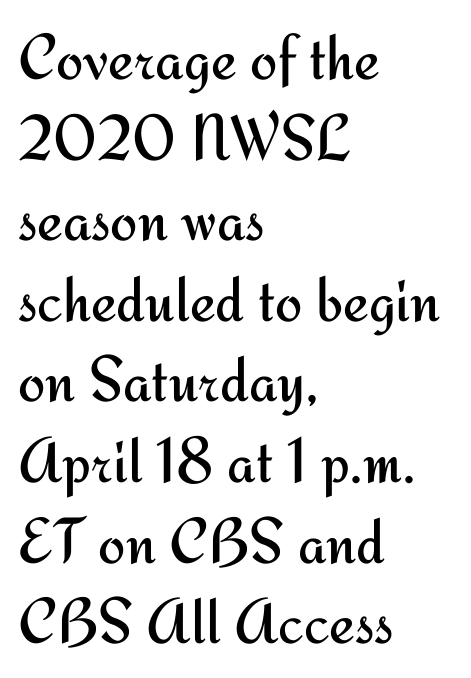
{"serif": "no", "italic": "no", "bold": "no", "weight": "regular", "width": "normal", "stroke_contrast": "medium", "x_height": "small", "monospaced": "no", "underline": "no", "align": "left", "line_spacing_ratio": 1.24, "letter_spacing": "normal", "letter_spacing_em": 0.0, "glyph_px": 65}
